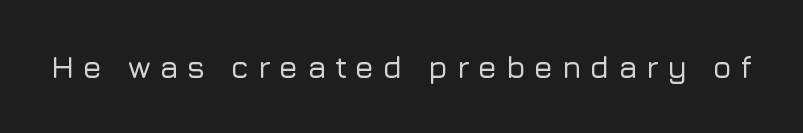
Rendered with straight, roman letterforms. Varying glyph widths throughout — classic text-font behaviour. Is this a sans? Yes — the strokes have no serifs. Honestly, the letter spacing is so wide it's the main thing you notice. Check under the words: just untouched page.
